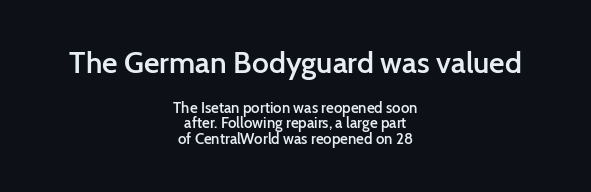
The image shows 30 px semibold sans-serif type, upright; set centered, tight line spacing (1.01x), normal letter spacing, not underlined; the first (top) block is 2.0x larger; low stroke contrast and a medium x-height.
